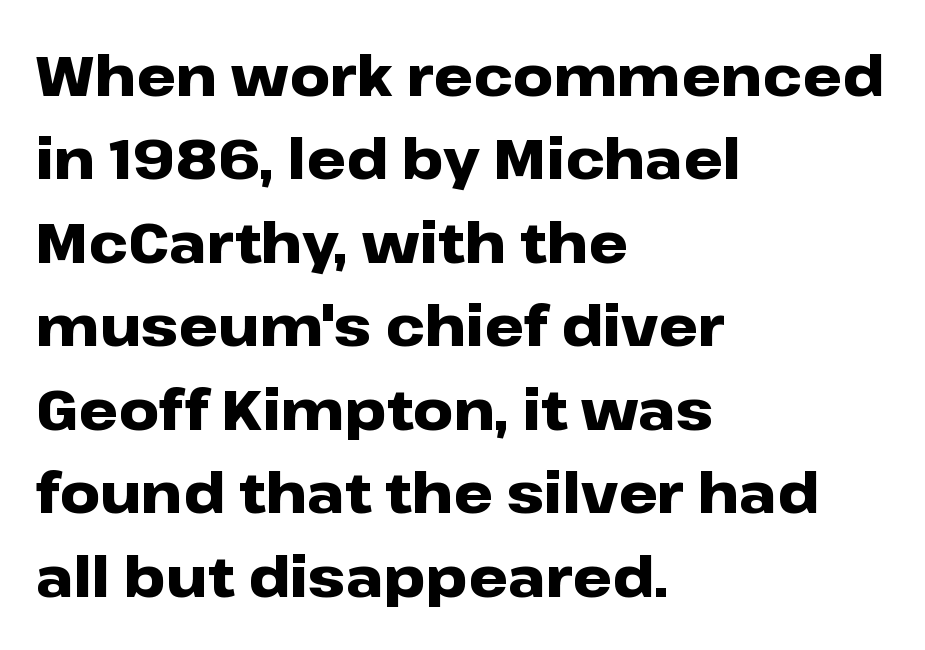
Default kerning and tracking; the words read as compact shapes. Nope, no serifs anywhere on these letters. The letters stand straight up with perfectly vertical stems. The space beneath each line is pristine and unruled.
